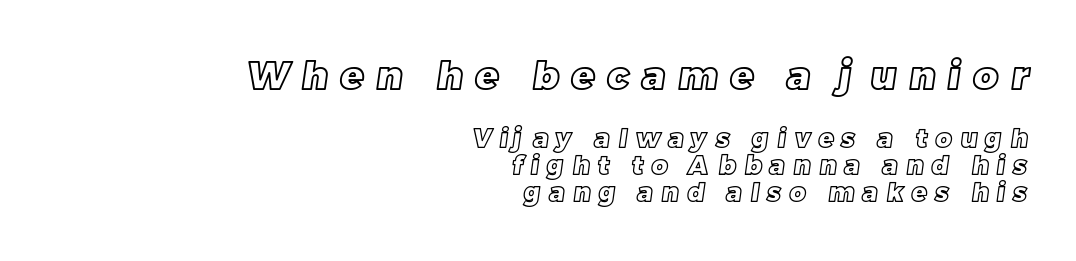
The space between consecutive lines is stingy. Spacing between characters has been opened up far beyond the box default. The designer gave the opening block more size than the closing block. The rendering uses natural spacing where letterforms have individual widths. Glance below the letters and you will spot only blank space.
